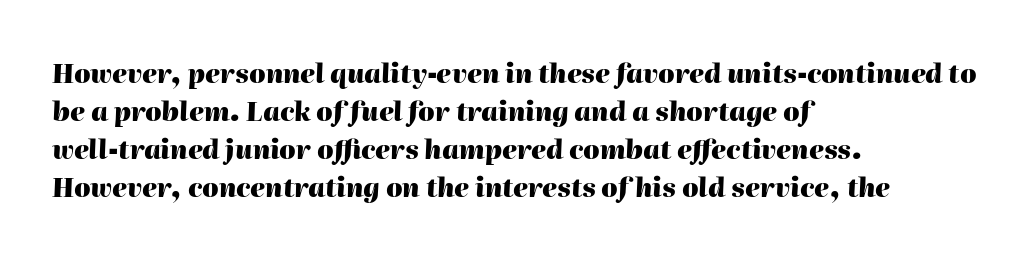
Q: Is the text bold? A: Yes.
Q: Is the text italic (slanted)? A: Yes, it leans right by about 2 degrees.
Q: Is the text underlined? A: No.
Q: How is the paragraph aligned? A: Left-aligned.
Q: Is the spacing between letters normal or unusually wide? A: Normal.
Q: Is the spacing between lines tight, normal or loose? A: Normal.
